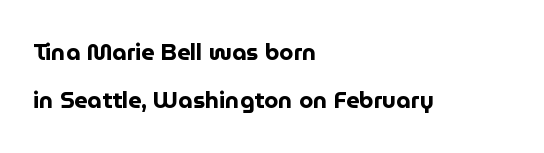
{"italic": "no", "bold": "yes", "underline": "no", "align": "left", "line_spacing": "loose", "line_spacing_ratio": 2.1, "letter_spacing": "normal", "letter_spacing_em": 0.0, "glyph_px": 23}
